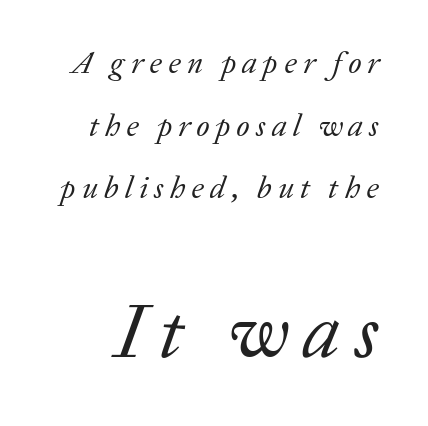
The image shows 77 px regular-weight serif type, italic (leaning right); set loose line spacing (2.02x), unusually wide letter spacing (+0.2 em), not underlined; the second (bottom) block is 2.48x larger; low stroke contrast and a medium x-height.
